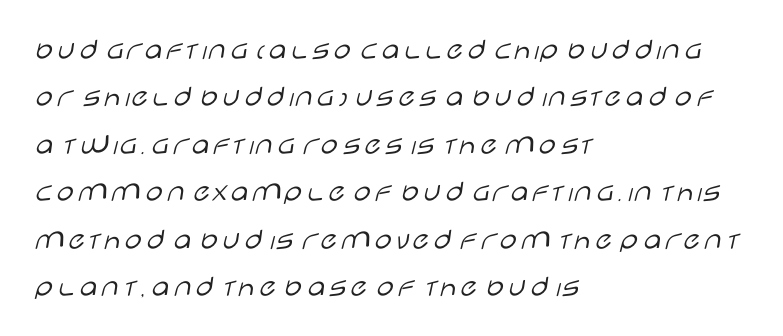
Stroke thickness stays within the range of a standard reading face or lighter. There is no visible air inserted between adjacent glyphs. Compared with a centered layout, this one pins lines to the left instead. Does the leading feel generous? No, just average. Underlining? Definitely not there.
